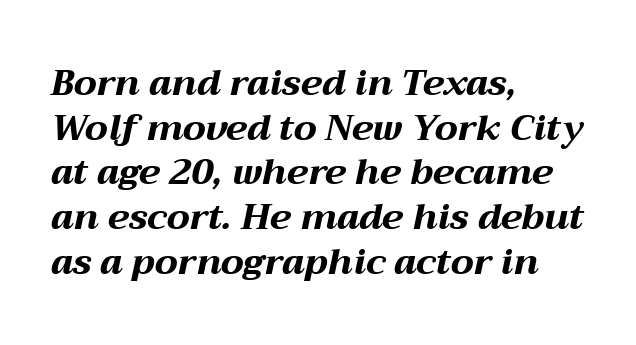
There's an unmistakable incline to the writing here. Note the varied advance widths — an 'i' is clearly narrower than an 'm'. The ragged edge is on the right, which tells us the setting is flush left. Observe the ordinary spacing: letters are neighbours, not strangers. On the weight axis this lands at bold, roughly 700.
